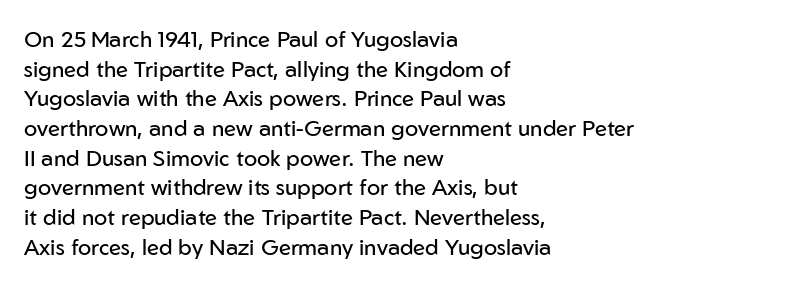
Unmarked baselines from the first word to the last. The designer left line spacing at the default. The rendering anchors every line to the left-hand side. The gaps between neighbouring characters are ordinary and unremarkable. The type sits square on the baseline with zero lean.
